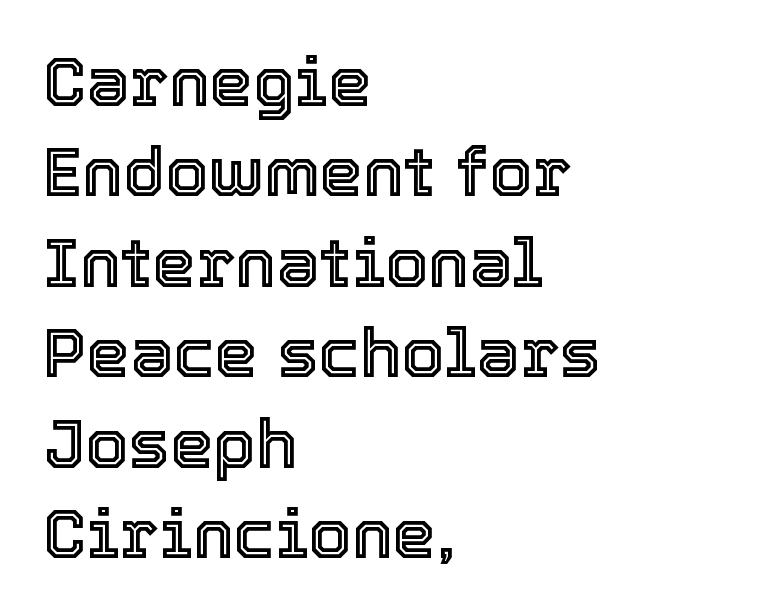
{"italic": "no", "width": "normal", "x_height": "medium", "monospaced": "no", "underline": "no", "align": "left", "line_spacing": "normal", "line_spacing_ratio": 1.31, "letter_spacing": "normal", "letter_spacing_em": 0.0, "glyph_px": 69}
